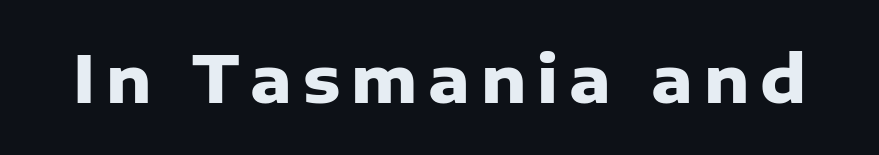
The image shows 64 px heavy sans-serif type, upright; set not underlined; low stroke contrast and a medium x-height.
